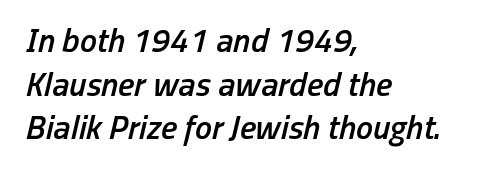
Tracking here is standard; glyphs follow each other at the usual distance. Varying glyph widths throughout — classic text-font behaviour. Does the lettering tilt? It does — this is italic. A semibold gives these letters moderate extra thickness, short of bold. Type without underlining. A student would call this left alignment; a typographer would say flush left, rag right.
